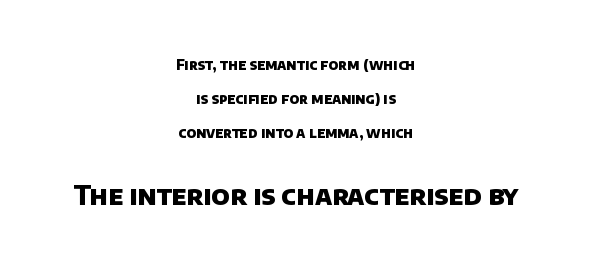
The image shows 26 px bold type; set centered, loose line spacing (2.44x), normal letter spacing, not underlined; the second (bottom) block is 1.86x larger.
